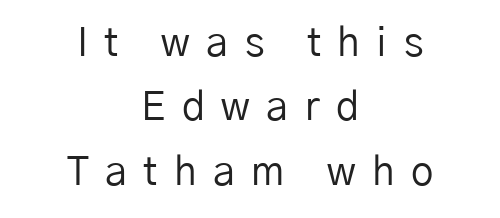
The passage shown stacks its lines at a standard gap. Which margin do the lines hug? Neither — every line sits in the middle. Italic? Not at all — the glyphs are vertical. These lines are composed in type without serifs.
